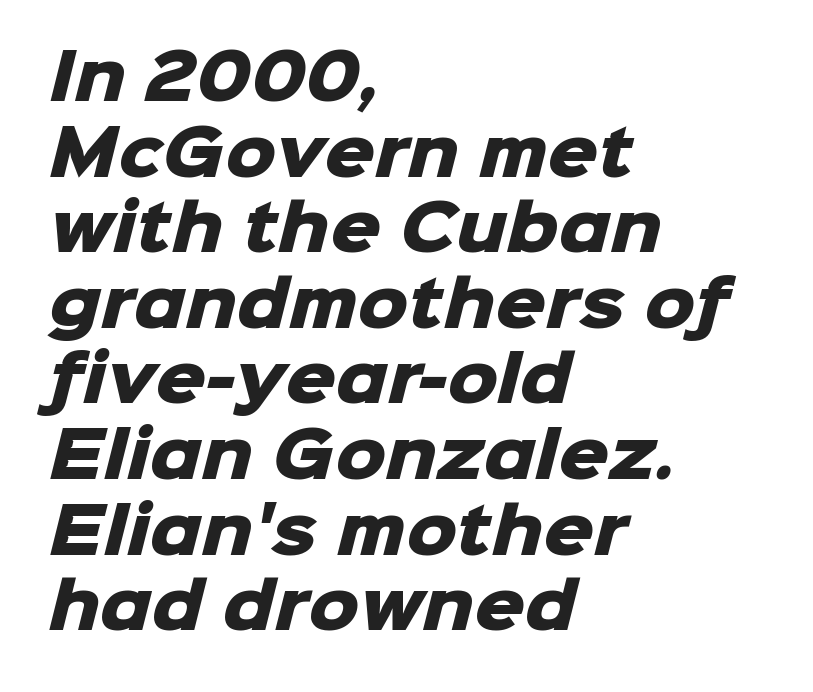
{"serif": "no", "bold": "yes", "weight": "heavy", "width": "normal", "stroke_contrast": "low", "x_height": "medium", "monospaced": "no", "underline": "no", "align": "left", "line_spacing_ratio": 1.2, "letter_spacing": "normal", "letter_spacing_em": 0.0, "glyph_px": 63}
